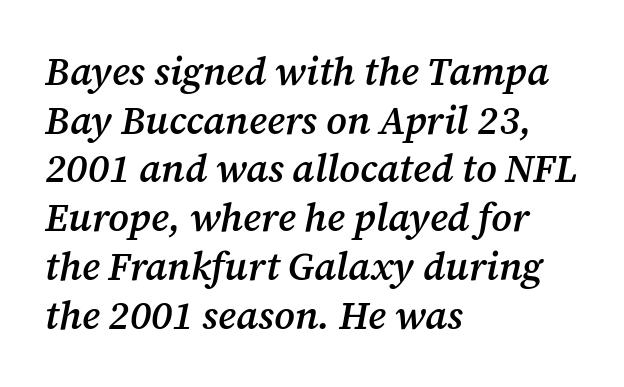
{"serif": "yes", "italic": "yes", "lean": "right", "slant_degrees": 12, "bold": "semi", "weight": "semibold", "width": "normal", "stroke_contrast": "medium", "x_height": "medium", "monospaced": "no", "underline": "no", "align": "left", "line_spacing": "normal", "line_spacing_ratio": 1.25, "letter_spacing": "normal", "letter_spacing_em": 0.0, "glyph_px": 39}
